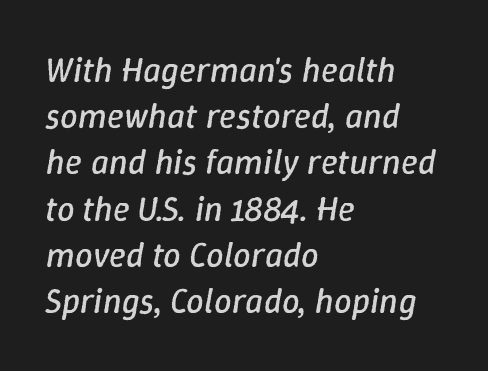
{"italic": "yes", "lean": "right", "slant_degrees": 9, "bold": "no", "weight": "regular", "width": "normal", "stroke_contrast": "low", "x_height": "medium", "monospaced": "no", "underline": "no", "align": "left", "line_spacing": "normal", "line_spacing_ratio": 1.32, "letter_spacing": "normal", "letter_spacing_em": 0.0, "glyph_px": 35}
